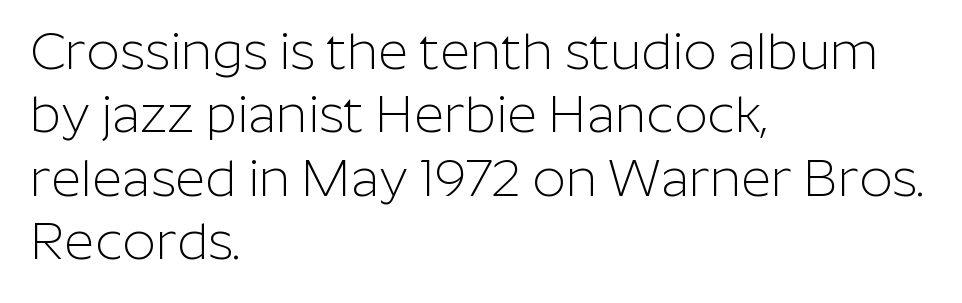
Q: Is the text bold? A: No.
Q: Is the text italic (slanted)? A: No, it is upright.
Q: Is the typeface a serif or a sans-serif typeface? A: Sans-serif.
Q: Is the text underlined? A: No.
Q: How is the paragraph aligned? A: Left-aligned.
Q: Is the spacing between letters normal or unusually wide? A: Normal.
Q: Width (condensed, normal, or wide)? A: Normal.
Q: Stroke contrast? A: Low.
Q: x-height? A: Medium.
Q: Monospaced? A: No.
